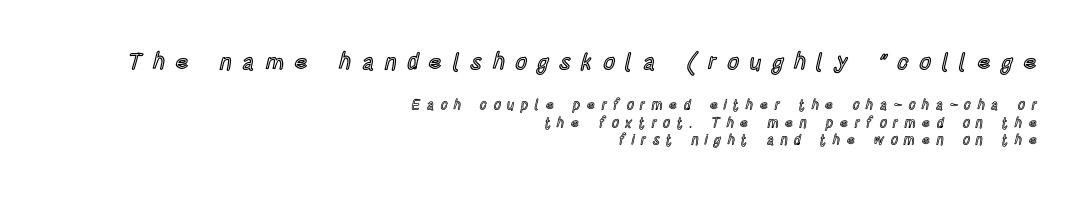
Q: Is the text italic (slanted)? A: Yes.
Q: Is the text underlined? A: No.
Q: How is the paragraph aligned? A: Right-aligned.
Q: Is the spacing between letters normal or unusually wide? A: Unusually wide.
Q: Is the spacing between lines tight, normal or loose? A: Normal.
Q: Which block of text is set in a larger size, the first (top) or the second (bottom)? A: The first (top) one.
